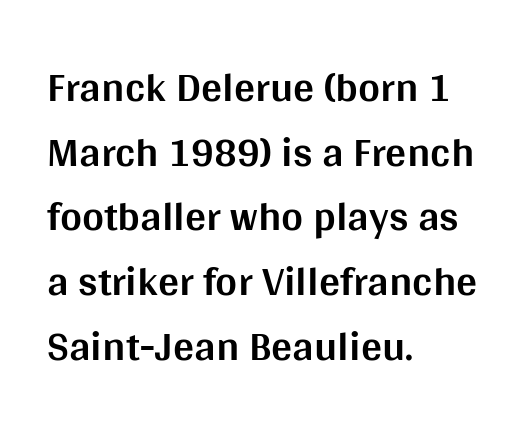
{"serif": "no", "italic": "no", "bold": "yes", "weight": "bold", "width": "normal", "stroke_contrast": "medium", "x_height": "large", "monospaced": "no", "underline": "no", "align": "left", "line_spacing": "normal", "line_spacing_ratio": 1.54, "letter_spacing": "normal", "letter_spacing_em": 0.0, "glyph_px": 42}
